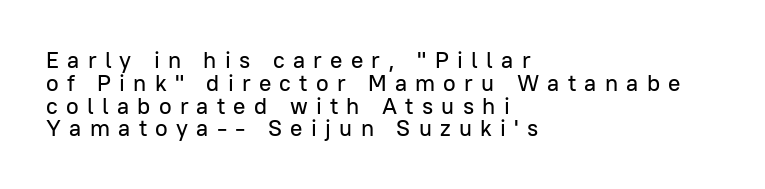
{"italic": "no", "underline": "no", "align": "left", "line_spacing": "tight", "line_spacing_ratio": 0.99, "letter_spacing": "wide", "letter_spacing_em": 0.36, "glyph_px": 23}
